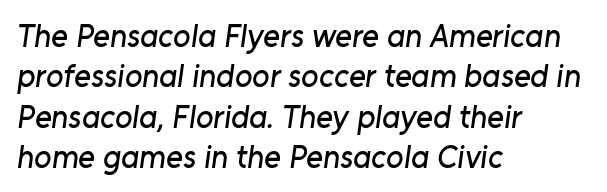
{"serif": "no", "width": "normal", "stroke_contrast": "low", "x_height": "medium", "monospaced": "no", "underline": "no", "align": "left", "line_spacing": "normal", "line_spacing_ratio": 1.26, "letter_spacing": "normal", "letter_spacing_em": 0.0, "glyph_px": 32}
